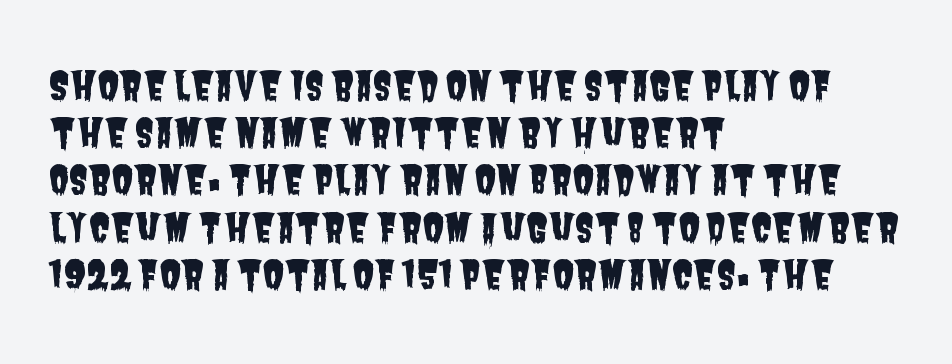
The type is set solid horizontally, with unmodified tracking. Unlike a traditional serif, this face leaves its strokes unadorned. Check the space under the baseline: it is left empty. Is the block centered? No — it sits flush against the left margin. Character widths vary here, with narrow letters taking less room than wide ones.
